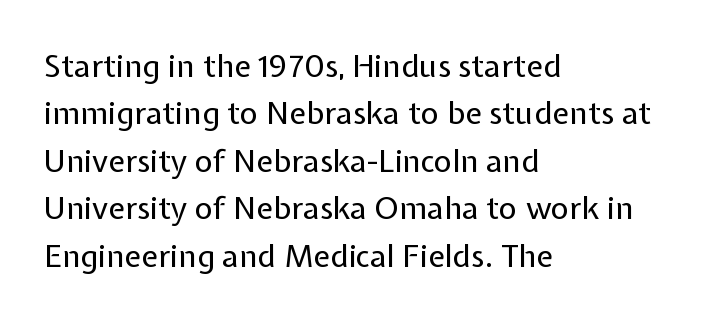
Q: Is the text bold? A: No.
Q: Is the text italic (slanted)? A: No, it is upright.
Q: Is the typeface a serif or a sans-serif typeface? A: Sans-serif.
Q: Is the text underlined? A: No.
Q: How is the paragraph aligned? A: Left-aligned.
Q: Is the spacing between letters normal or unusually wide? A: Normal.
Q: Is the spacing between lines tight, normal or loose? A: Normal.
Q: Width (condensed, normal, or wide)? A: Normal.
Q: Stroke contrast? A: Low.
Q: x-height? A: Medium.
Q: Monospaced? A: No.
